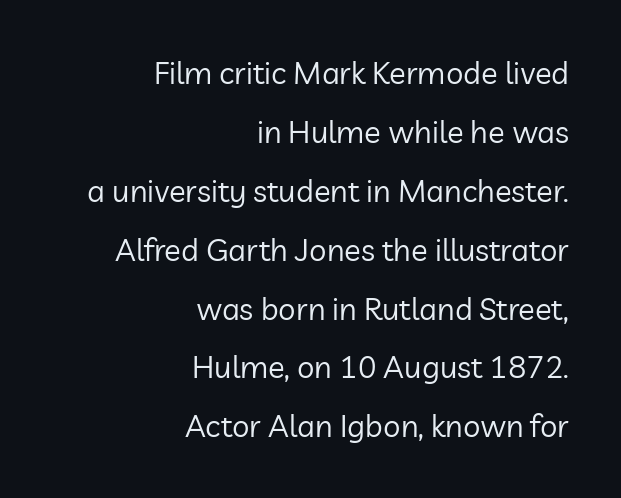
Q: Is the text bold? A: No.
Q: Is the text italic (slanted)? A: No, it is upright.
Q: Is the typeface a serif or a sans-serif typeface? A: Sans-serif.
Q: Is the text underlined? A: No.
Q: How is the paragraph aligned? A: Right-aligned.
Q: Is the spacing between letters normal or unusually wide? A: Normal.
Q: Is the spacing between lines tight, normal or loose? A: Loose.
Q: Width (condensed, normal, or wide)? A: Normal.
Q: Stroke contrast? A: Low.
Q: x-height? A: Medium.
Q: Monospaced? A: No.
